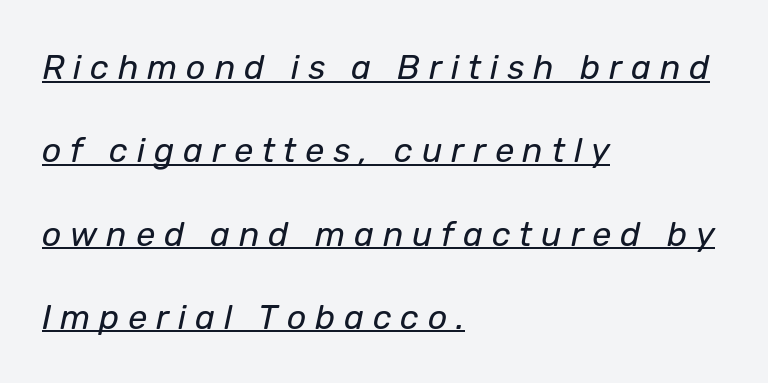
Q: Is the text bold? A: No.
Q: Is the text italic (slanted)? A: Yes, it leans right by about 12 degrees.
Q: Is the text underlined? A: Yes.
Q: How is the paragraph aligned? A: Left-aligned.
Q: Is the spacing between letters normal or unusually wide? A: Unusually wide.
Q: Is the spacing between lines tight, normal or loose? A: Loose.
Q: Width (condensed, normal, or wide)? A: Normal.
Q: Stroke contrast? A: Low.
Q: x-height? A: Medium.
Q: Monospaced? A: No.
